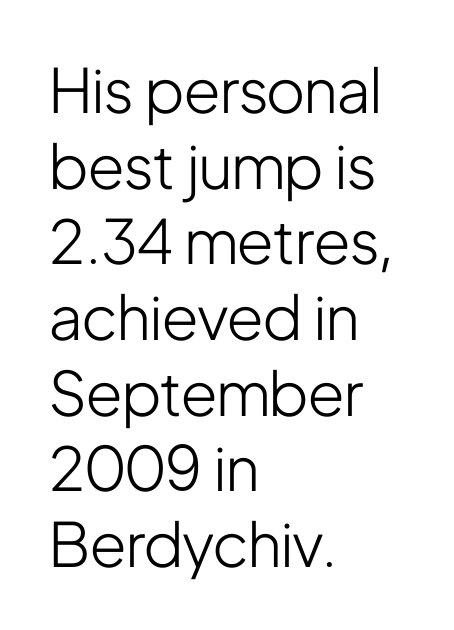
Italic? Not at all — the glyphs are vertical. The letters carry no serifs — their stems end cleanly without finishing strokes. This rendering uses left alignment, leaving the right contour irregular. The strip under each line holds only bare page.
